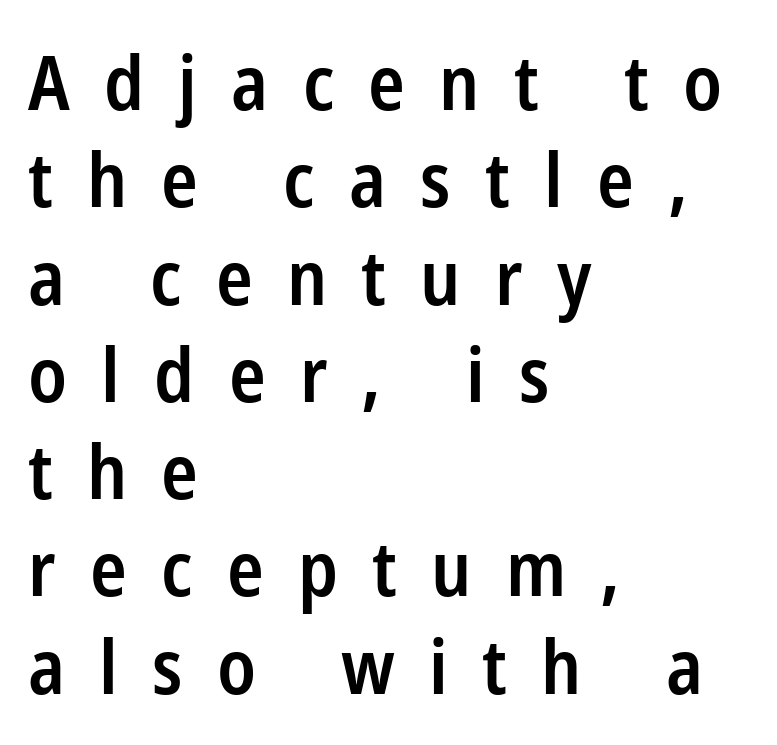
The image shows 76 px semibold, condensed sans-serif type, upright; set left-aligned, normal line spacing (1.28x), unusually wide letter spacing (+0.45 em), not underlined; low stroke contrast and a medium x-height.
